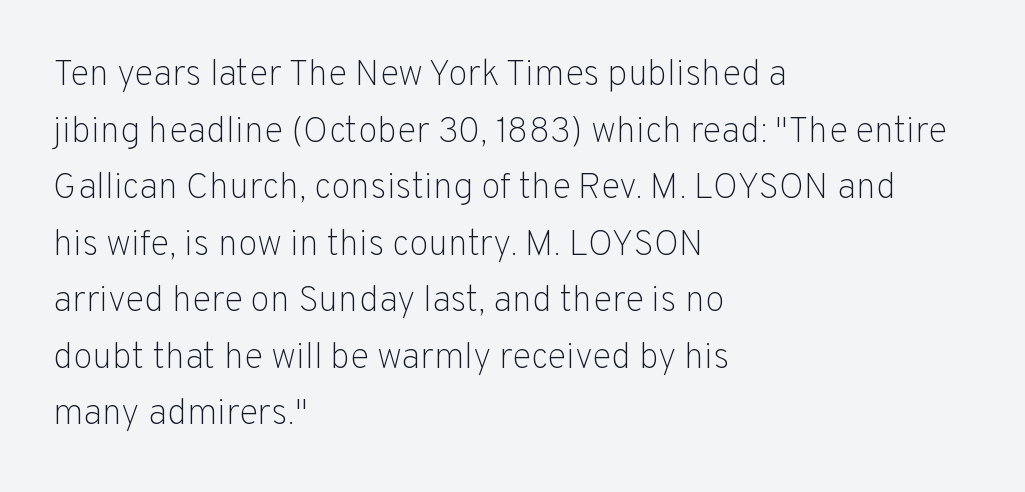
Tracking value appears to be zero — textbook default spacing. The passage shown is typed in a proportional face where columns would drift. The rag falls on the right side of this text block. Typographically, this falls in the sans-serif category.
